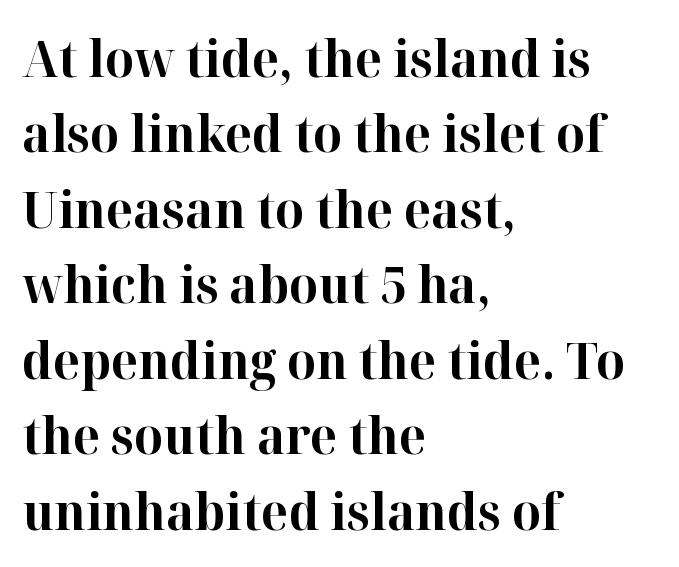
Q: Is the text bold? A: Yes.
Q: Is the text italic (slanted)? A: No, it is upright.
Q: Is the typeface a serif or a sans-serif typeface? A: Serif.
Q: Is the text underlined? A: No.
Q: How is the paragraph aligned? A: Left-aligned.
Q: Is the spacing between letters normal or unusually wide? A: Normal.
Q: Is the spacing between lines tight, normal or loose? A: Normal.
Q: Width (condensed, normal, or wide)? A: Normal.
Q: Stroke contrast? A: High.
Q: x-height? A: Medium.
Q: Monospaced? A: No.
